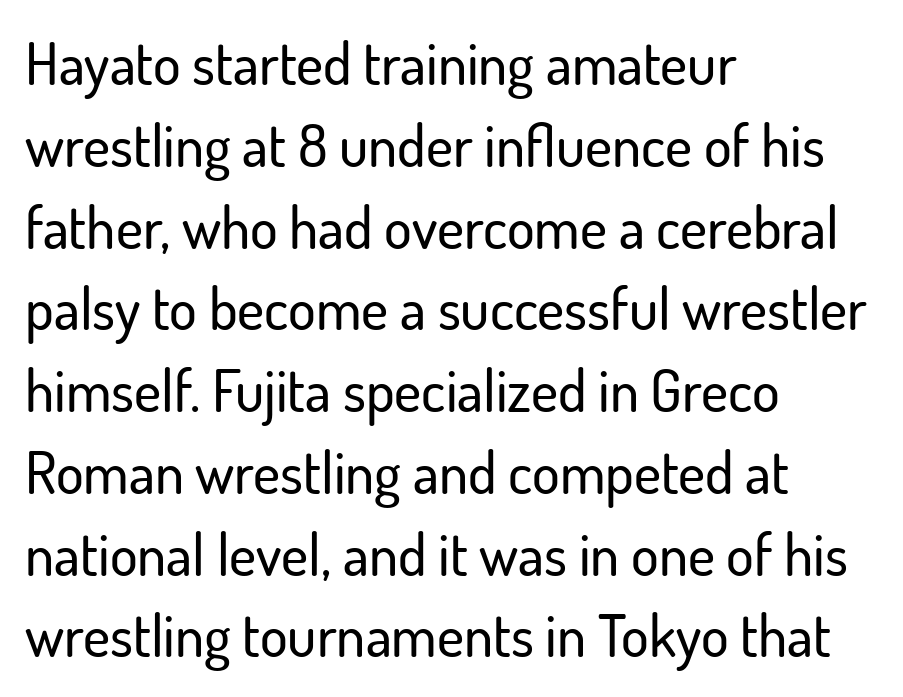
{"serif": "no", "italic": "no", "width": "normal", "stroke_contrast": "low", "x_height": "small", "monospaced": "no", "underline": "no", "align": "left", "line_spacing": "normal", "line_spacing_ratio": 1.41, "letter_spacing": "normal", "letter_spacing_em": 0.0, "glyph_px": 58}
